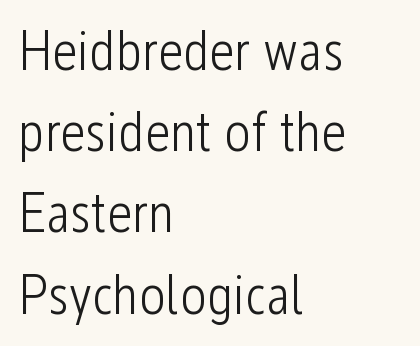
{"serif": "no", "italic": "no", "bold": "no", "weight": "light", "width": "condensed", "stroke_contrast": "low", "x_height": "medium", "monospaced": "no", "underline": "no", "align": "left", "line_spacing": "normal", "line_spacing_ratio": 1.45, "letter_spacing": "normal", "letter_spacing_em": 0.0, "glyph_px": 56}
